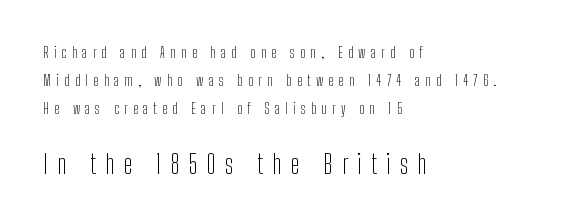
The image shows 26 px text type, upright; set left-aligned, line spacing 1.88x, unusually wide letter spacing (+0.36 em), not underlined; the second (bottom) block is 1.73x larger.
